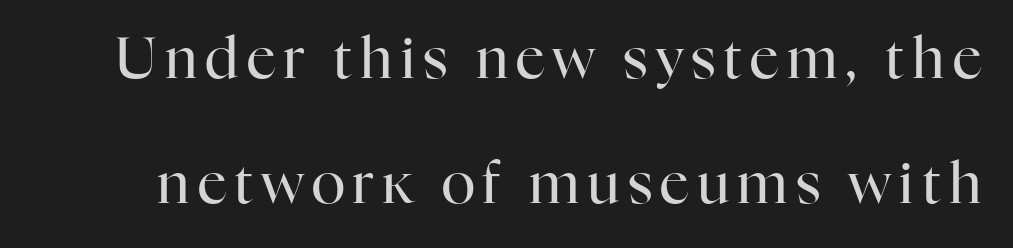
The image shows 57 px regular-weight serif type, upright; set loose line spacing (2.2x), not underlined; high stroke contrast and a medium x-height.
